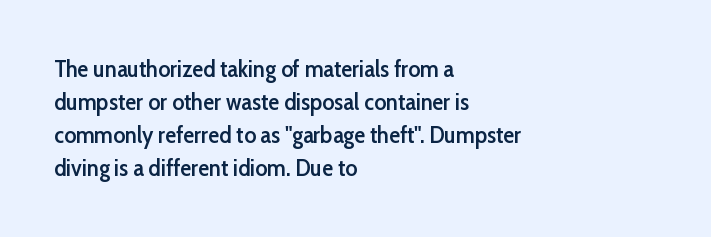
{"italic": "no", "bold": "semi", "underline": "no", "align": "left", "line_spacing": "normal", "line_spacing_ratio": 1.44, "letter_spacing": "normal", "letter_spacing_em": 0.0, "glyph_px": 23}
